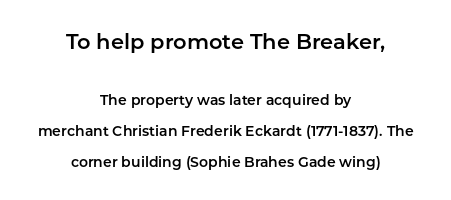
{"italic": "no", "underline": "no", "align": "center", "line_spacing": "loose", "line_spacing_ratio": 2.21, "letter_spacing": "normal", "letter_spacing_em": 0.0, "larger_block": "first", "size_ratio": 1.5, "glyph_px": 21}
